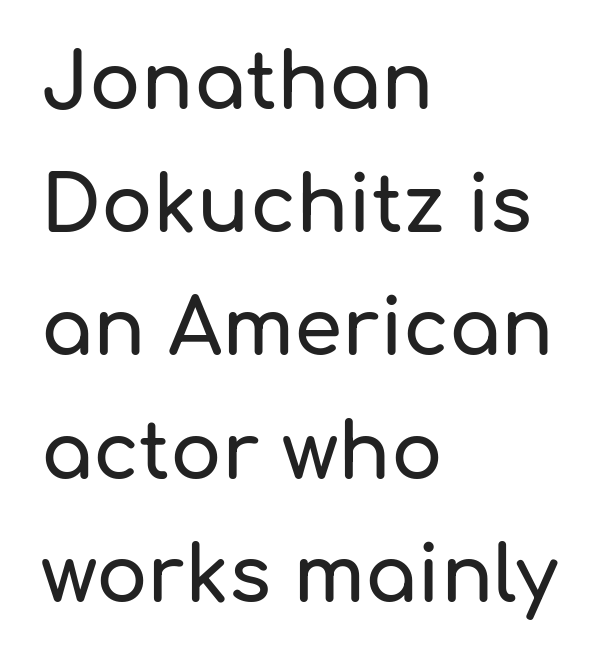
The image shows 77 px sans-serif type, upright; set left-aligned, normal line spacing (1.6x), normal letter spacing, not underlined; low stroke contrast and a medium x-height.
